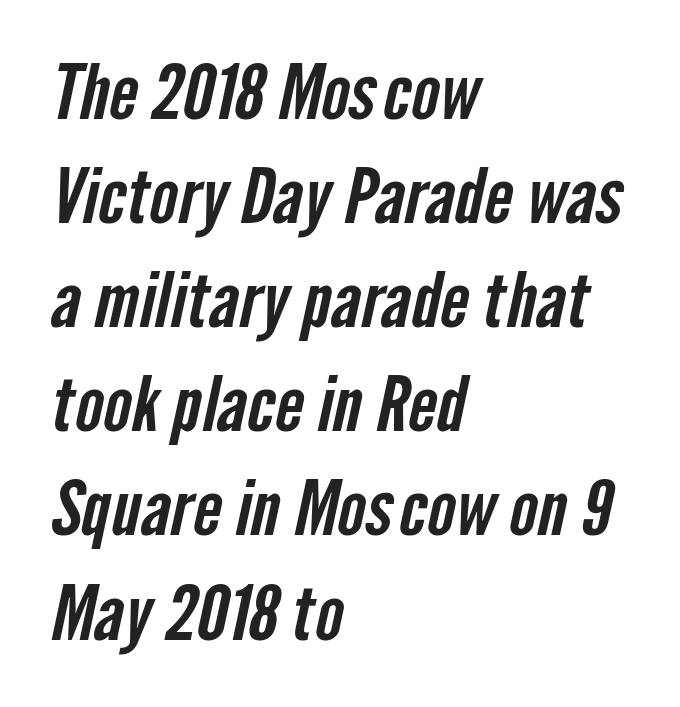
The image shows 76 px condensed sans-serif type; set left-aligned, normal line spacing (1.37x), normal letter spacing, not underlined; low stroke contrast and a medium x-height.
